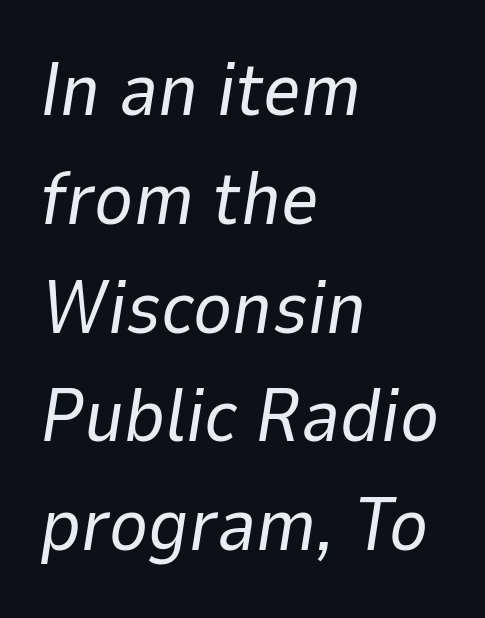
{"italic": "yes", "lean": "right", "slant_degrees": 9, "bold": "no", "weight": "regular", "width": "normal", "stroke_contrast": "low", "x_height": "medium", "monospaced": "no", "underline": "no", "align": "left", "line_spacing": "normal", "line_spacing_ratio": 1.47, "letter_spacing": "normal", "letter_spacing_em": 0.0, "glyph_px": 74}
